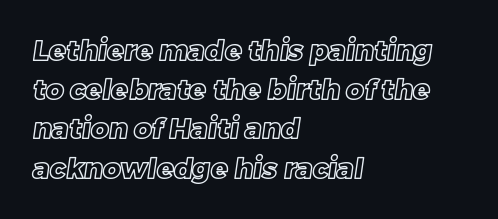
Students, note that the glyphs here touch the page at normal intervals. Think of a printed novel: that variable character pitch is what you see here. Nobody drew a line under any word here. The paragraph has a hard left edge and a soft right edge. Is there much room between lines? A standard amount, neither cramped nor airy.
